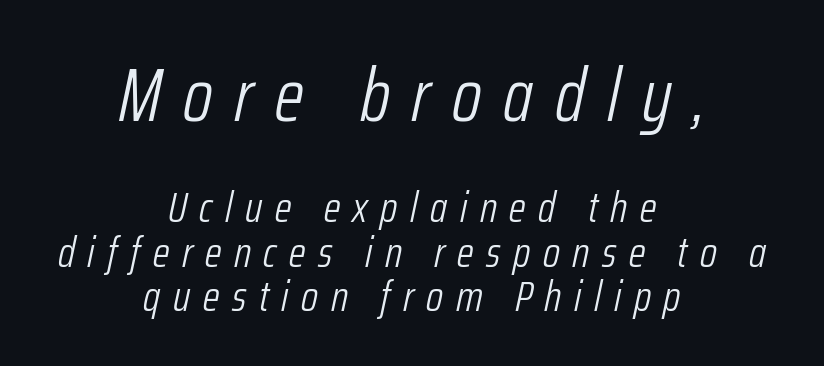
{"italic": "yes", "lean": "right", "slant_degrees": 12, "bold": "no", "weight": "light", "width": "condensed", "stroke_contrast": "low", "x_height": "medium", "monospaced": "no", "underline": "no", "align": "center", "line_spacing": "tight", "line_spacing_ratio": 1.04, "letter_spacing": "wide", "letter_spacing_em": 0.29, "larger_block": "first", "size_ratio": 1.74, "glyph_px": 75}
